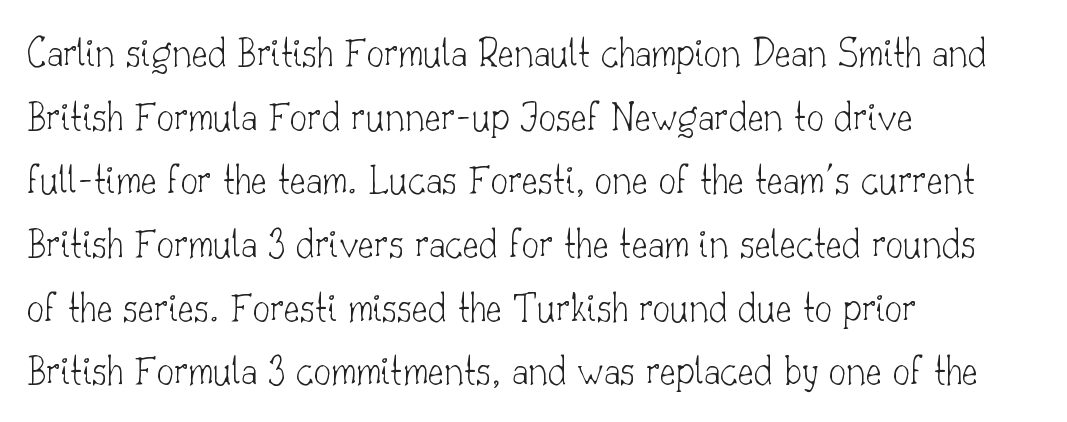
The image shows 43 px thin serif type, upright; set left-aligned, normal line spacing (1.48x), normal letter spacing, not underlined; low stroke contrast and a small x-height.
